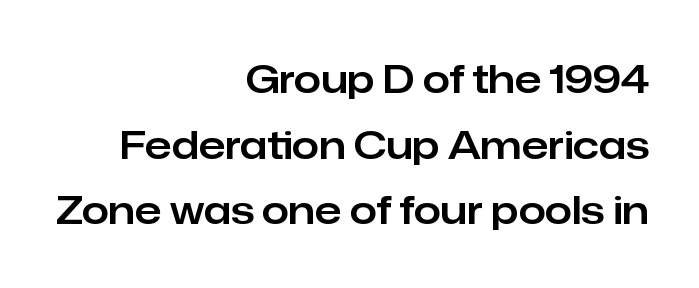
Does the leading feel generous? No, just average. No extra tracking has been applied to these lines. Stroke terminals: plain, sans-serif. Horizontally, the lines are justified to the trailing edge only.
